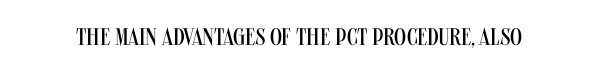
The image shows 24 px text type, upright; set normal letter spacing, not underlined.
